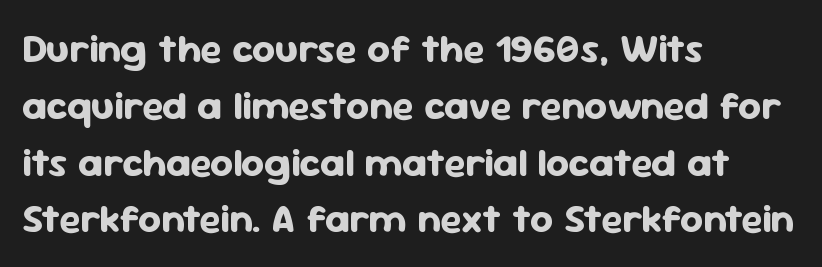
{"serif": "no", "italic": "no", "bold": "yes", "weight": "bold", "width": "normal", "stroke_contrast": "low", "x_height": "medium", "monospaced": "no", "underline": "no", "align": "left", "line_spacing": "normal", "line_spacing_ratio": 1.42, "letter_spacing": "normal", "letter_spacing_em": 0.0, "glyph_px": 40}
